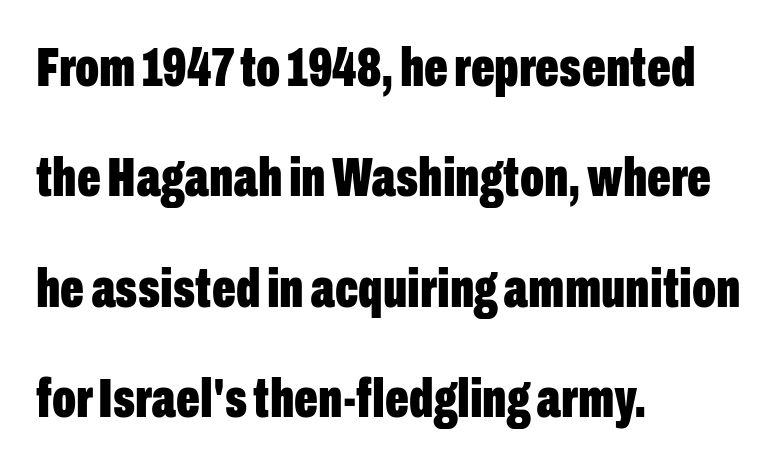
Character widths vary here, with narrow letters taking less room than wide ones. Short note: letters normally spaced. Type style note: lacks serifs. The passage shown is emphatically bold. Nope, not italic — everything's standing straight.
